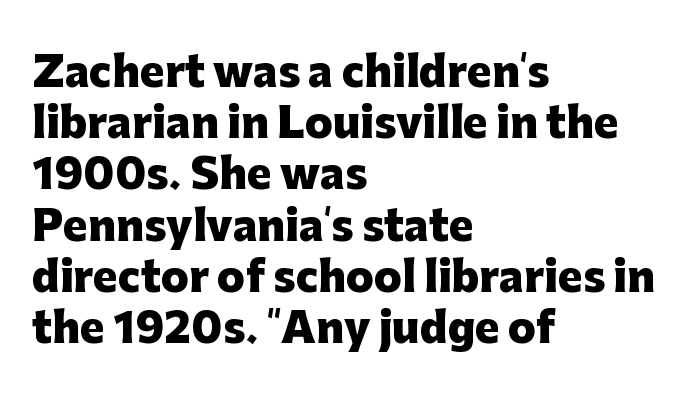
{"serif": "no", "italic": "no", "bold": "yes", "weight": "heavy", "width": "normal", "stroke_contrast": "low", "x_height": "medium", "monospaced": "no", "underline": "no", "align": "left", "line_spacing": "normal", "line_spacing_ratio": 1.25, "letter_spacing": "normal", "letter_spacing_em": 0.0, "glyph_px": 41}
